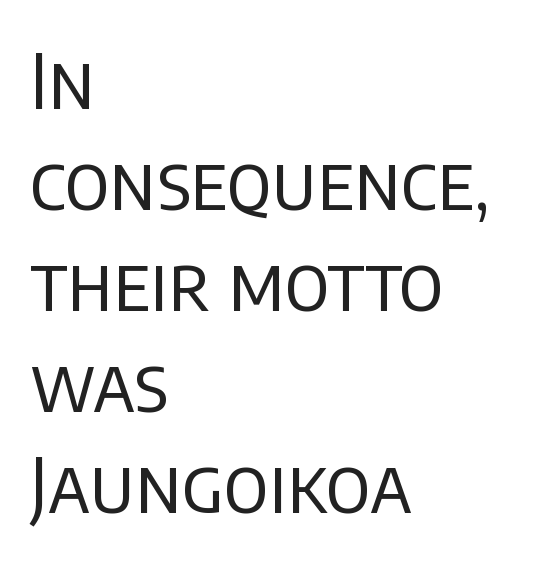
The image shows 76 px regular-weight sans-serif type, upright; set left-aligned, normal line spacing (1.33x), normal letter spacing, not underlined; low stroke contrast and a large x-height.
